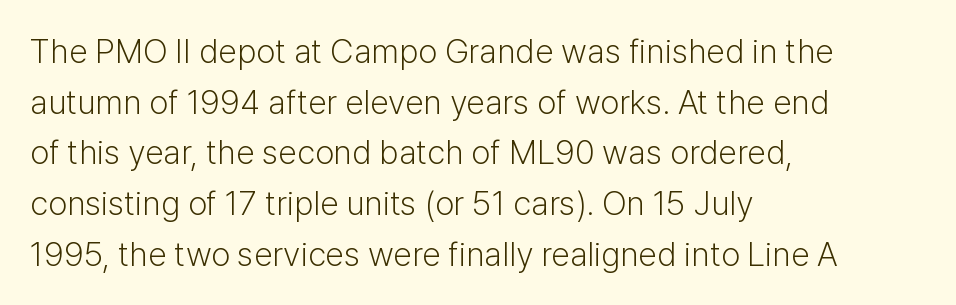
The lines sit at an ordinary, default distance from one another. The designer went with a sans here, leaving each stem footless. You could not count columns in this text — the font is proportionally spaced. The rendering anchors every line to the left-hand side. Tall strokes in this sample are plumb rather than angled.
